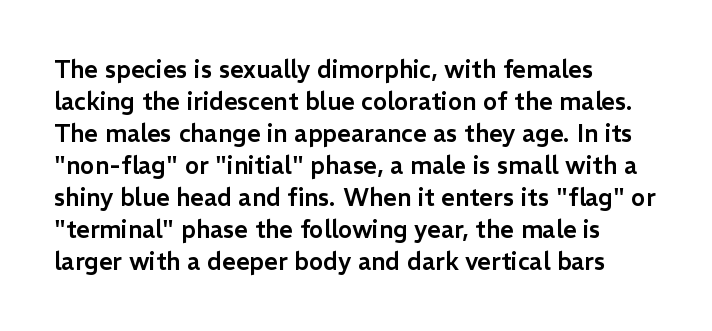
{"italic": "no", "underline": "no", "align": "left", "line_spacing": "normal", "line_spacing_ratio": 1.33, "letter_spacing": "normal", "letter_spacing_em": 0.0, "glyph_px": 24}
